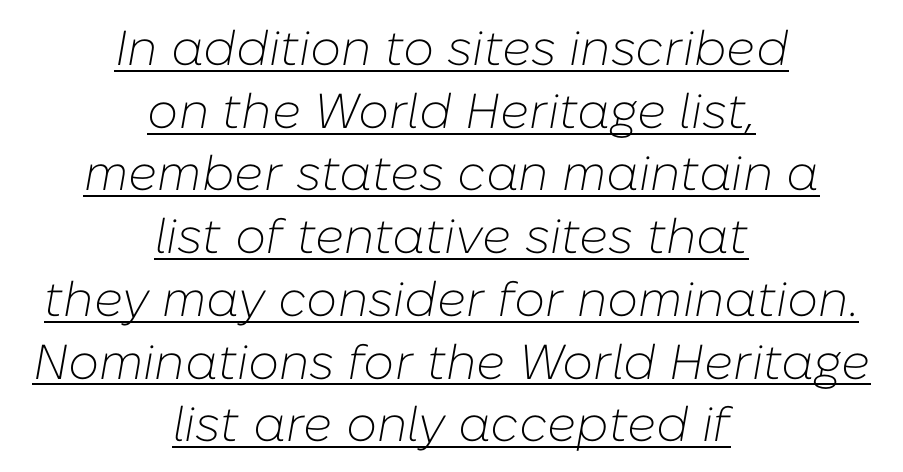
{"italic": "yes", "lean": "right", "slant_degrees": 10, "bold": "no", "weight": "light", "width": "normal", "stroke_contrast": "low", "x_height": "medium", "monospaced": "no", "underline": "yes", "align": "center", "line_spacing": "normal", "line_spacing_ratio": 1.28, "letter_spacing": "normal", "letter_spacing_em": 0.0, "glyph_px": 49}
